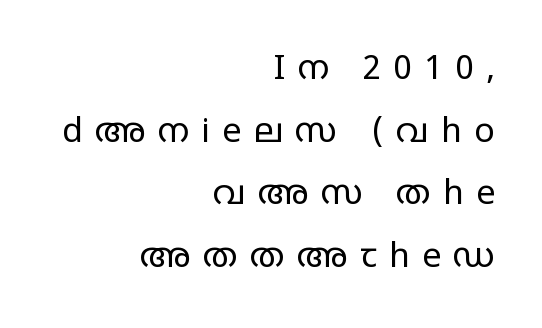
Heft: none added — not bold. Type without underlining. Posture: vertical. How are the letters spaced? Widely, with obvious added tracking. Each letter's strokes conclude bluntly, with no projecting serifs. Every row of glyphs terminates at an identical x-position on the right.
